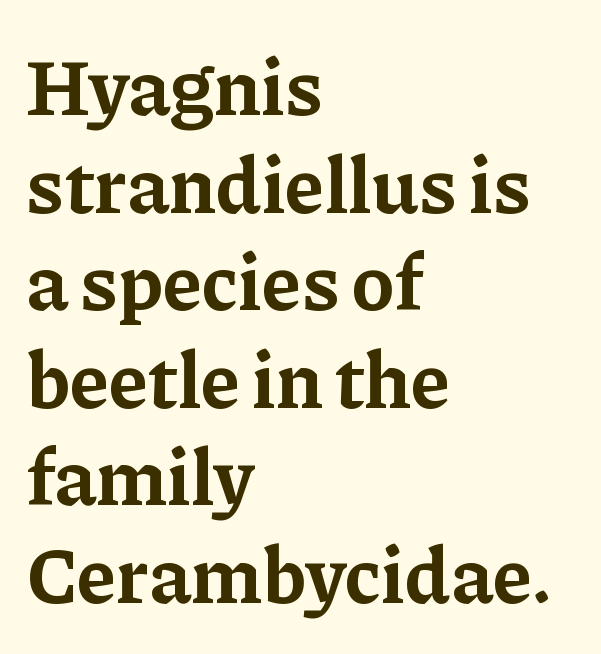
{"serif": "yes", "italic": "no", "bold": "yes", "weight": "bold", "width": "normal", "stroke_contrast": "low", "x_height": "medium", "monospaced": "no", "underline": "no", "align": "left", "line_spacing_ratio": 1.22, "letter_spacing": "normal", "letter_spacing_em": 0.0, "glyph_px": 80}
